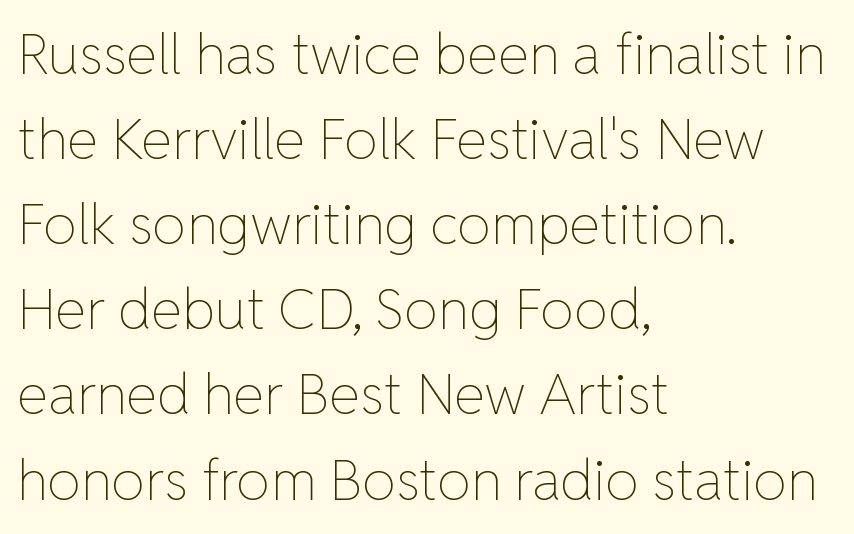
The image shows 56 px thin type, upright; set left-aligned, normal line spacing (1.52x), normal letter spacing, not underlined; low stroke contrast and a medium x-height.
